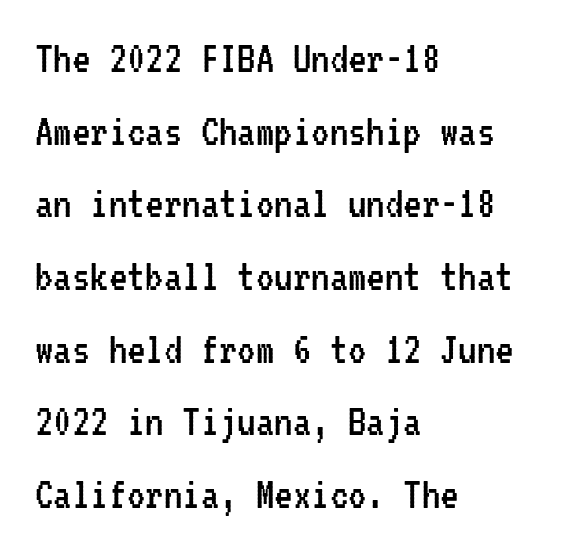
Q: Is the text bold? A: No.
Q: Is the text italic (slanted)? A: No, it is upright.
Q: Is the typeface a serif or a sans-serif typeface? A: Sans-serif.
Q: Is the text underlined? A: No.
Q: How is the paragraph aligned? A: Left-aligned.
Q: Is the spacing between letters normal or unusually wide? A: Normal.
Q: Is the spacing between lines tight, normal or loose? A: Normal.
Q: Width (condensed, normal, or wide)? A: Condensed.
Q: Stroke contrast? A: Low.
Q: x-height? A: Medium.
Q: Monospaced? A: Yes.
